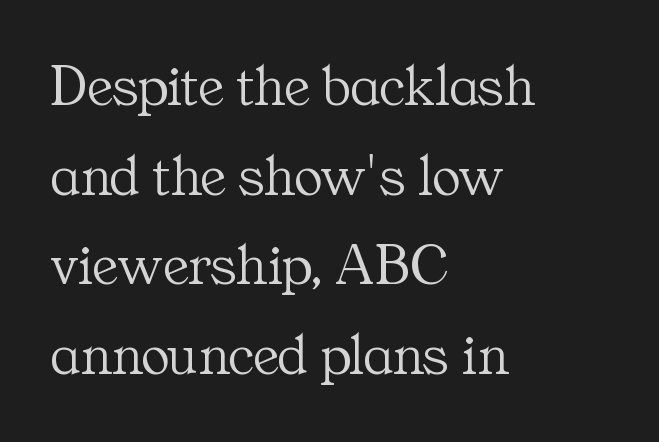
{"serif": "yes", "italic": "no", "bold": "no", "weight": "light", "width": "normal", "stroke_contrast": "medium", "x_height": "medium", "monospaced": "no", "underline": "no", "align": "left", "line_spacing": "normal", "line_spacing_ratio": 1.52, "letter_spacing": "normal", "letter_spacing_em": 0.0, "glyph_px": 59}
